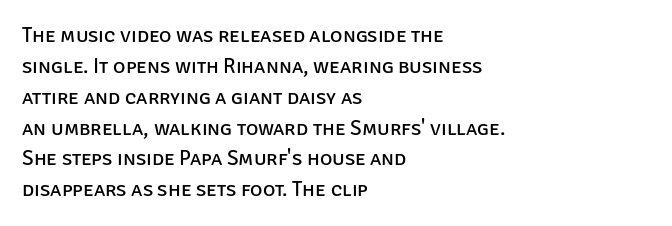
If you drew a line through each stem, it would be perfectly vertical. Leftover space on each line is placed entirely after the last word. The vertical gap from one line to the next is medium. The specimen omits any rule beneath the text block's lines.
